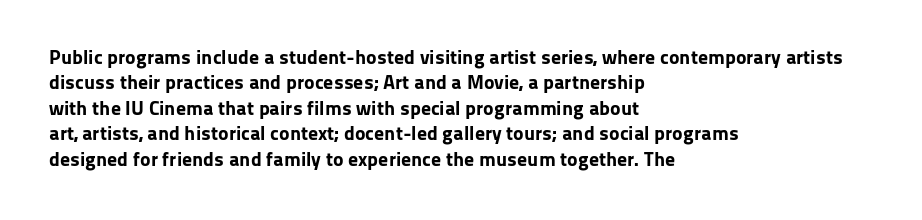
Q: Is the text bold? A: Yes.
Q: Is the text italic (slanted)? A: No, it is upright.
Q: Is the text underlined? A: No.
Q: How is the paragraph aligned? A: Left-aligned.
Q: Is the spacing between letters normal or unusually wide? A: Normal.
Q: Is the spacing between lines tight, normal or loose? A: Normal.
